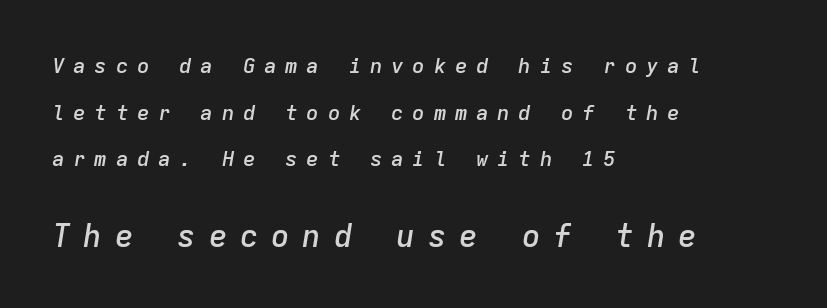
{"italic": "yes", "lean": "right", "slant_degrees": 9, "bold": "semi", "weight": "semibold", "width": "normal", "stroke_contrast": "low", "x_height": "medium", "monospaced": "yes", "underline": "no", "align": "left", "line_spacing": "loose", "line_spacing_ratio": 2.22, "letter_spacing": "wide", "letter_spacing_em": 0.41, "larger_block": "second", "size_ratio": 1.48, "glyph_px": 31}
